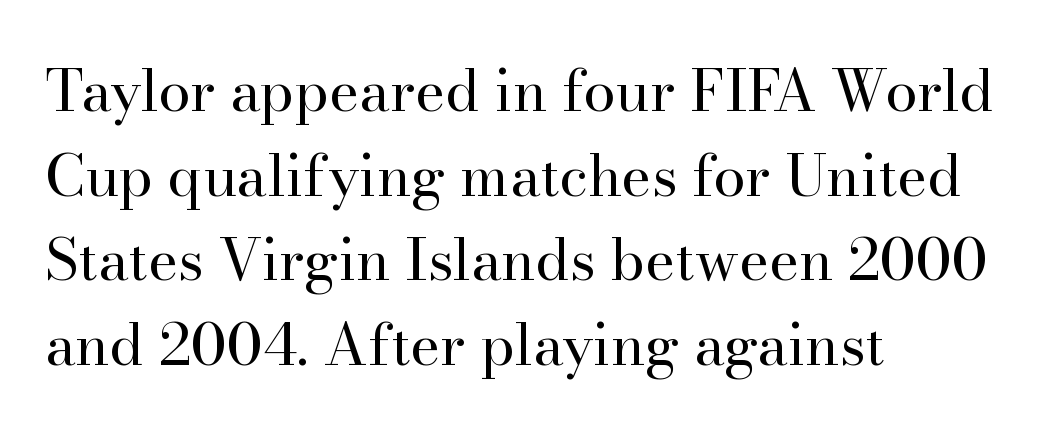
The image shows 58 px regular-weight serif type, upright; set left-aligned, normal line spacing (1.46x), normal letter spacing, not underlined; high stroke contrast and a small x-height.
